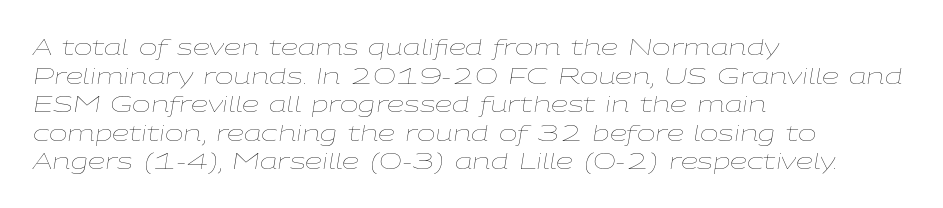
{"italic": "yes", "lean": "right", "slant_degrees": 9, "bold": "no", "underline": "no", "align": "left", "line_spacing": "normal", "line_spacing_ratio": 1.3, "letter_spacing": "normal", "letter_spacing_em": 0.0, "glyph_px": 22}
